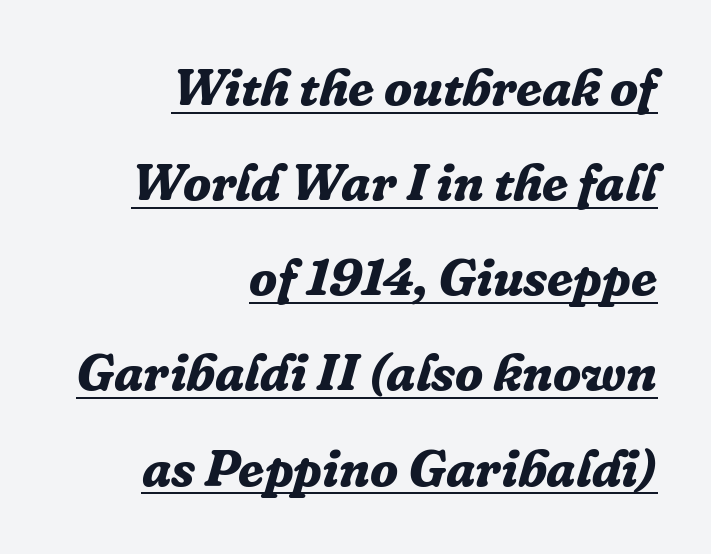
Tall strokes in this sample are angled rather than plumb. The passage shown has conventional tracking throughout. Think of a printed novel: that variable character pitch is what you see here. The font is running at its bold setting. Does the copy run flush right? Yes — the right margin is perfectly even. The glyphs are accompanied by a horizontal stroke just below them.
